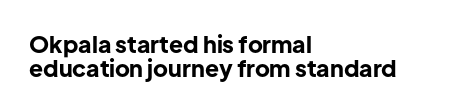
The image shows 23 px bold type, upright; set left-aligned, tight line spacing (1.04x), normal letter spacing, not underlined.
